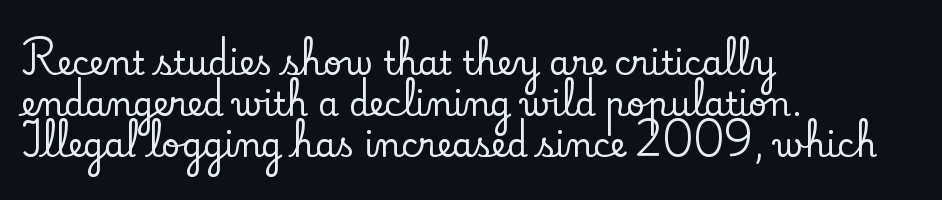
{"serif": "yes", "italic": "no", "width": "normal", "stroke_contrast": "low", "x_height": "small", "monospaced": "no", "underline": "no", "align": "left", "line_spacing": "normal", "line_spacing_ratio": 1.25, "letter_spacing": "normal", "letter_spacing_em": 0.0, "glyph_px": 33}
